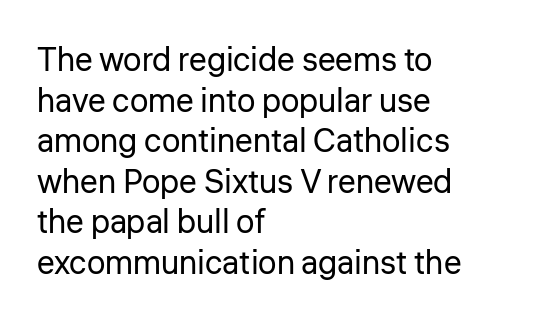
The image shows 33 px regular-weight sans-serif type, upright; set left-aligned, line spacing 1.23x, normal letter spacing, not underlined; low stroke contrast and a medium x-height.
